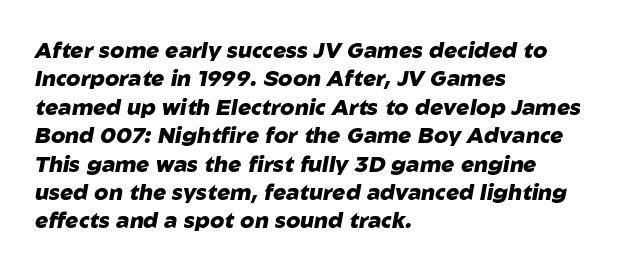
Q: Is the text bold? A: Yes.
Q: Is the text italic (slanted)? A: Yes, it leans right by about 10 degrees.
Q: Is the text underlined? A: No.
Q: How is the paragraph aligned? A: Left-aligned.
Q: Is the spacing between letters normal or unusually wide? A: Normal.
Q: Is the spacing between lines tight, normal or loose? A: Normal.
